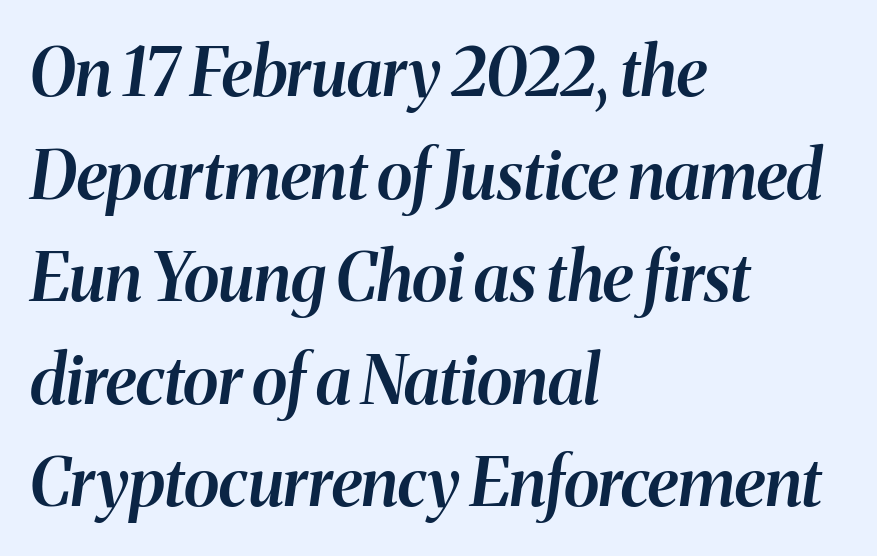
Semibold letterforms, between regular and bold. Is this a fixed-width face? No — the glyphs have proportional, varying widths. When letters slant like this, we call the style italic. The type is set solid horizontally, with unmodified tracking. Alignment: flush left. A normal amount of white space separates one row of letters from the next.
